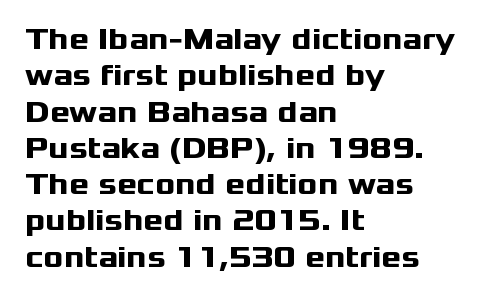
Q: Is the text bold? A: Yes.
Q: Is the text italic (slanted)? A: No, it is upright.
Q: Is the typeface a serif or a sans-serif typeface? A: Sans-serif.
Q: Is the text underlined? A: No.
Q: How is the paragraph aligned? A: Left-aligned.
Q: Is the spacing between letters normal or unusually wide? A: Normal.
Q: Width (condensed, normal, or wide)? A: Wide.
Q: Stroke contrast? A: Medium.
Q: x-height? A: Medium.
Q: Monospaced? A: No.
